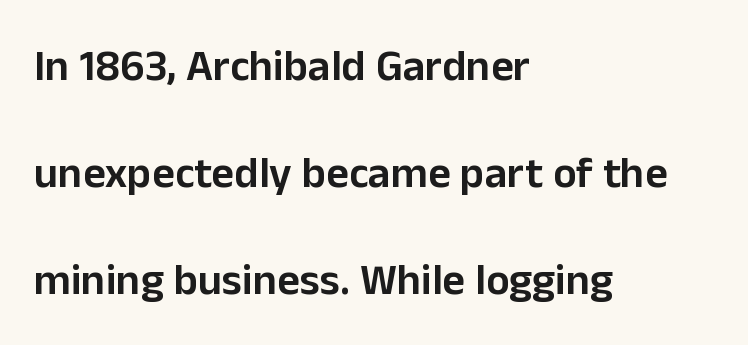
The image shows 44 px semibold sans-serif type, upright; set left-aligned, loose line spacing (2.43x), normal letter spacing, not underlined; low stroke contrast and a medium x-height.
